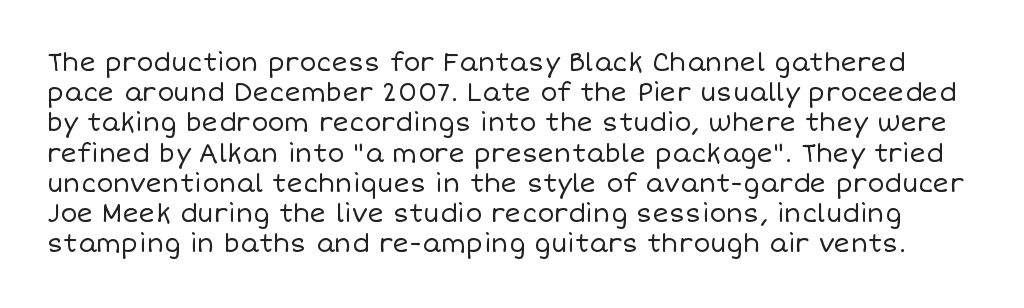
{"italic": "no", "bold": "no", "underline": "no", "line_spacing_ratio": 1.21, "letter_spacing": "normal", "letter_spacing_em": 0.0, "glyph_px": 25}
